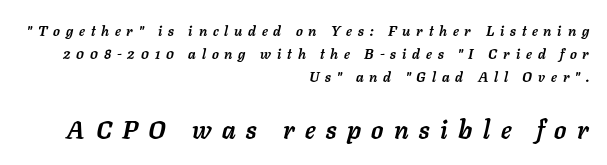
{"italic": "yes", "lean": "right", "slant_degrees": 11, "bold": "yes", "underline": "no", "align": "right", "line_spacing": "normal", "line_spacing_ratio": 1.64, "letter_spacing": "wide", "letter_spacing_em": 0.42, "larger_block": "second", "size_ratio": 1.79, "glyph_px": 25}
